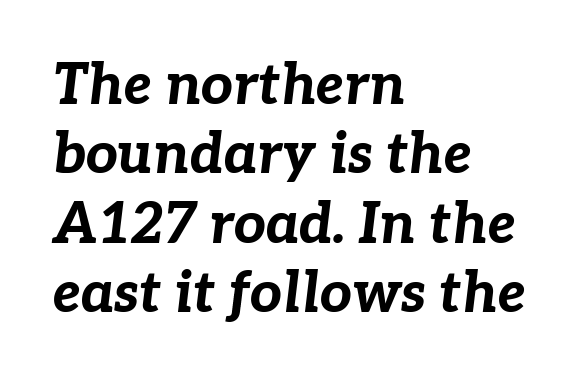
The sample has been set heavy, in full bold. Here the glyphs are tracked normally, forming tight word shapes. The lines are quadded left. The passage shown is not underscored anywhere. The glyphs look as if they've been sheared to an angle.
